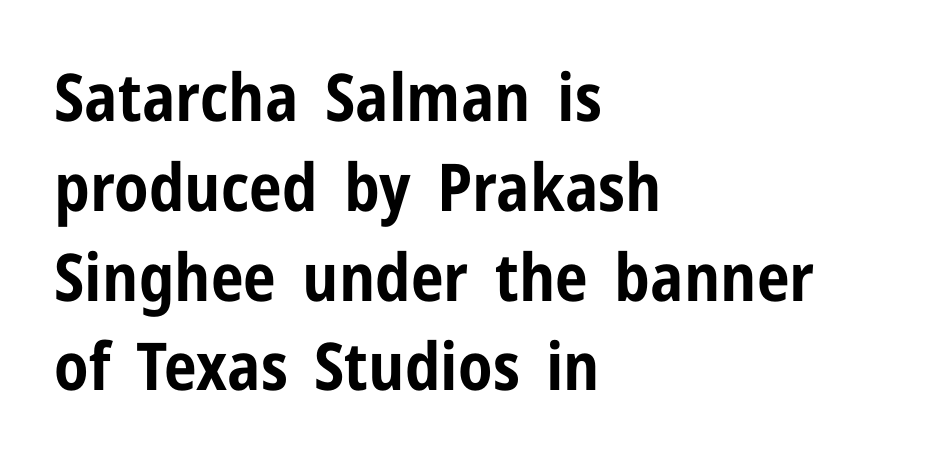
The image shows 66 px bold, condensed sans-serif type, upright; set left-aligned, normal line spacing (1.36x), normal letter spacing, not underlined; low stroke contrast and a medium x-height.
